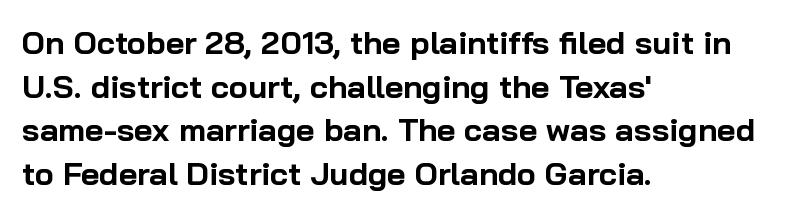
The image shows 32 px bold sans-serif type, upright; set left-aligned, normal line spacing (1.36x), normal letter spacing, not underlined; low stroke contrast and a medium x-height.
